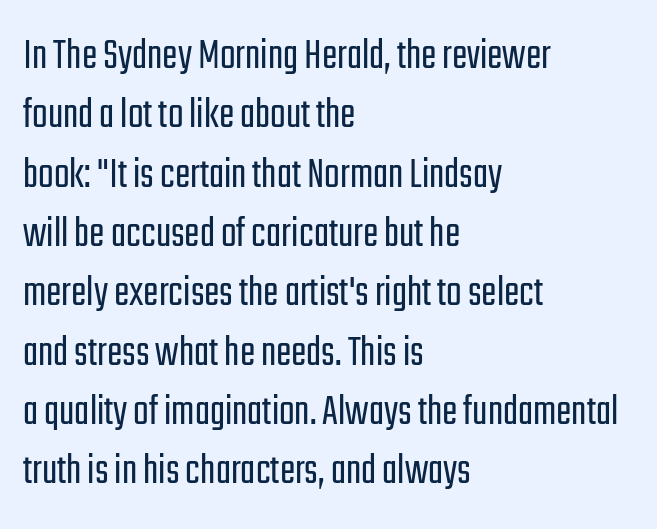
The image shows 46 px light, condensed sans-serif type, upright; set left-aligned, normal line spacing (1.29x), normal letter spacing, not underlined; low stroke contrast and a medium x-height.
